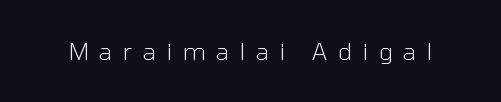
Q: Is the text bold? A: No.
Q: Is the text italic (slanted)? A: No, it is upright.
Q: Is the text underlined? A: No.
Q: Is the spacing between letters normal or unusually wide? A: Unusually wide.
